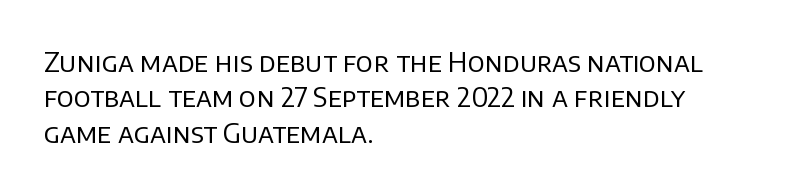
The image shows 27 px text type, upright; set left-aligned, normal line spacing (1.31x), normal letter spacing, not underlined.
